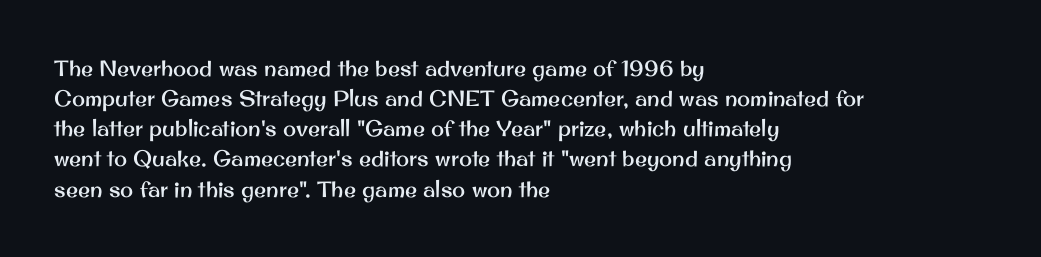
{"italic": "no", "underline": "no", "align": "left", "line_spacing": "normal", "line_spacing_ratio": 1.37, "letter_spacing": "normal", "letter_spacing_em": 0.0, "glyph_px": 22}
